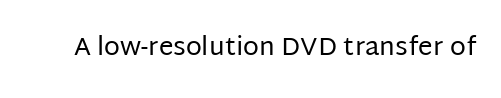
Q: Is the text bold? A: No.
Q: Is the text italic (slanted)? A: No, it is upright.
Q: Is the text underlined? A: No.
Q: Is the spacing between letters normal or unusually wide? A: Normal.
